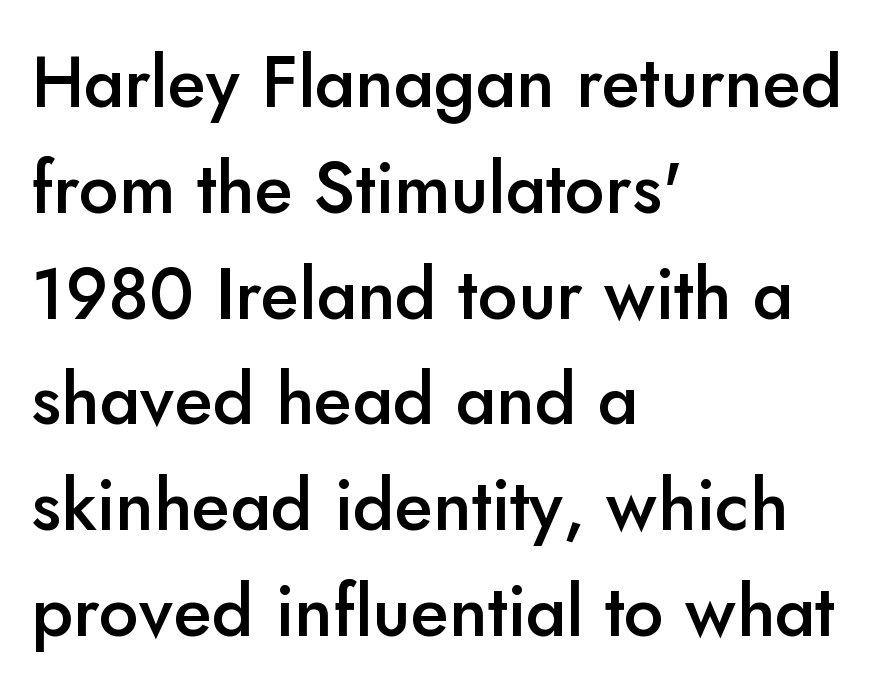
{"serif": "no", "italic": "no", "bold": "semi", "weight": "semibold", "width": "normal", "stroke_contrast": "low", "x_height": "small", "monospaced": "no", "underline": "no", "align": "left", "line_spacing": "normal", "line_spacing_ratio": 1.49, "letter_spacing": "normal", "letter_spacing_em": 0.0, "glyph_px": 71}
